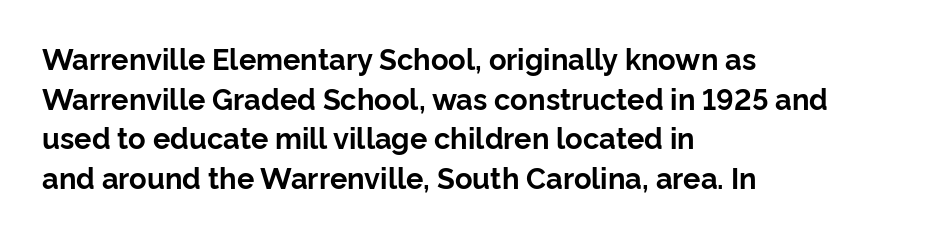
The image shows 29 px bold sans-serif type, upright; set left-aligned, normal line spacing (1.37x), normal letter spacing, not underlined; low stroke contrast and a medium x-height.
